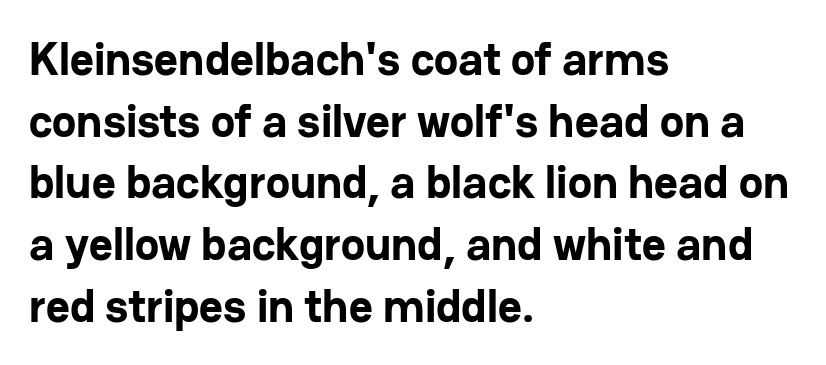
Quick note: underline off. This block has exactly the height ordinary leading produces. The font is running at its bold setting. Leftover space on each line is placed entirely after the last word. Proportional: the letters do not fall into vertical columns.
